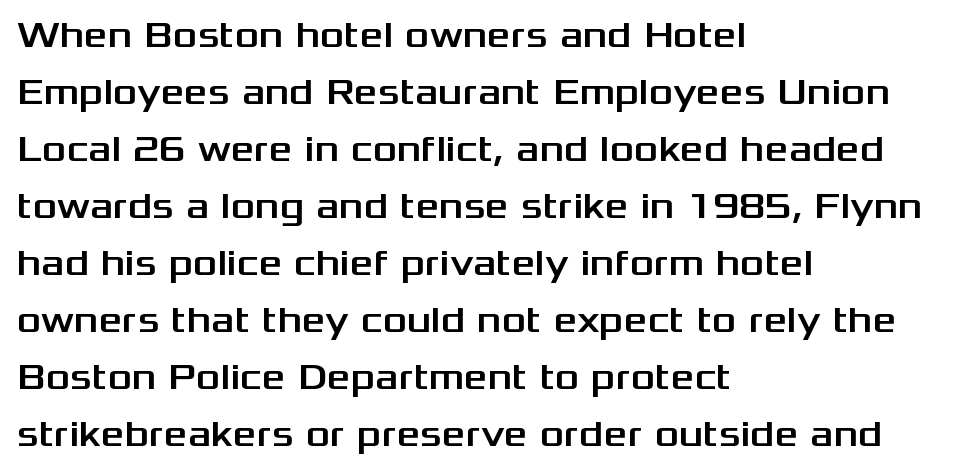
Q: Is the text italic (slanted)? A: No, it is upright.
Q: Is the typeface a serif or a sans-serif typeface? A: Sans-serif.
Q: Is the text underlined? A: No.
Q: How is the paragraph aligned? A: Left-aligned.
Q: Is the spacing between letters normal or unusually wide? A: Normal.
Q: Is the spacing between lines tight, normal or loose? A: Normal.
Q: Width (condensed, normal, or wide)? A: Wide.
Q: Stroke contrast? A: Medium.
Q: x-height? A: Medium.
Q: Monospaced? A: No.
